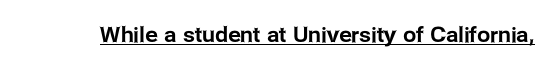
Q: Is the text italic (slanted)? A: No, it is upright.
Q: Is the text underlined? A: Yes.
Q: Is the spacing between letters normal or unusually wide? A: Normal.
